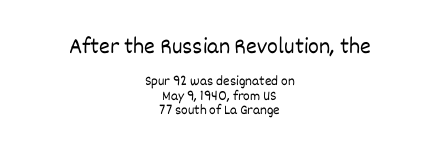
Q: Is the text bold? A: No.
Q: Is the text italic (slanted)? A: No, it is upright.
Q: Is the text underlined? A: No.
Q: How is the paragraph aligned? A: Centered.
Q: Is the spacing between letters normal or unusually wide? A: Normal.
Q: Is the spacing between lines tight, normal or loose? A: Tight.
Q: Which block of text is set in a larger size, the first (top) or the second (bottom)? A: The first (top) one.
